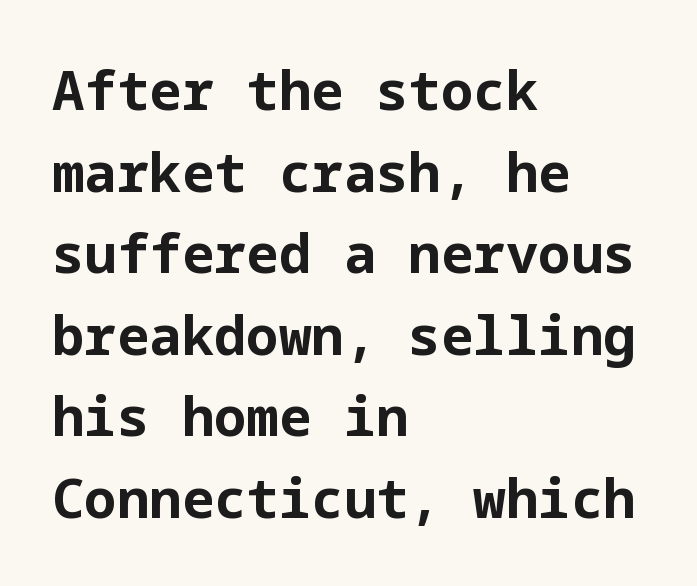
The space between consecutive lines is moderate. Nothing sits at the stroke ends, so this counts as sans-serif. The axis of the letterforms is exactly vertical. Each glyph is drawn with heavy, bold strokes.
